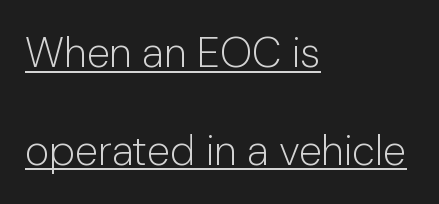
Q: Is the text bold? A: No.
Q: Is the text italic (slanted)? A: No, it is upright.
Q: Is the typeface a serif or a sans-serif typeface? A: Sans-serif.
Q: Is the text underlined? A: Yes.
Q: How is the paragraph aligned? A: Left-aligned.
Q: Is the spacing between letters normal or unusually wide? A: Normal.
Q: Is the spacing between lines tight, normal or loose? A: Loose.
Q: Width (condensed, normal, or wide)? A: Normal.
Q: Stroke contrast? A: Low.
Q: x-height? A: Medium.
Q: Monospaced? A: No.
